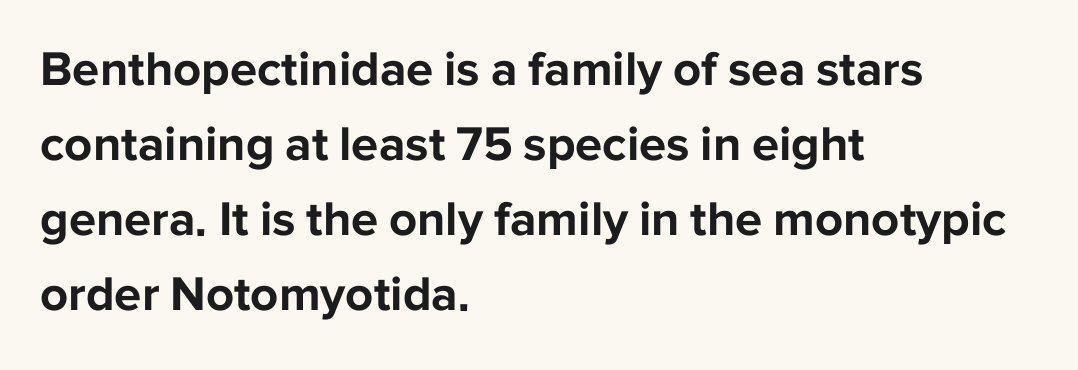
Typeset ragged right — the left edge is the straight one. The rows are spaced the way most documents space them. Only glyphs here, with clear space below each row. The passage shown is typeset with a sans-serif family. This sample uses an upright cut, with every glyph sitting square on the baseline. Think of a printed novel: that variable character pitch is what you see here.
